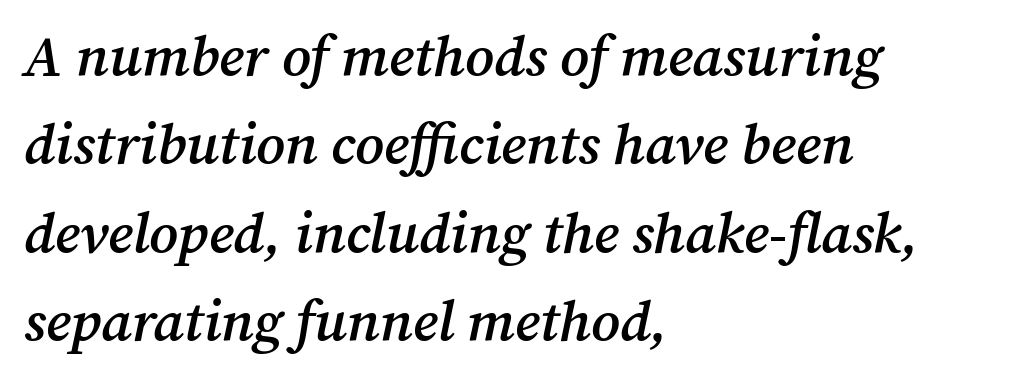
Q: Is the text bold? A: Semi-bold.
Q: Is the text italic (slanted)? A: Yes, it leans right by about 12 degrees.
Q: Is the typeface a serif or a sans-serif typeface? A: Serif.
Q: Is the text underlined? A: No.
Q: How is the paragraph aligned? A: Left-aligned.
Q: Is the spacing between letters normal or unusually wide? A: Normal.
Q: Is the spacing between lines tight, normal or loose? A: Normal.
Q: Width (condensed, normal, or wide)? A: Normal.
Q: Stroke contrast? A: Medium.
Q: x-height? A: Medium.
Q: Monospaced? A: No.
